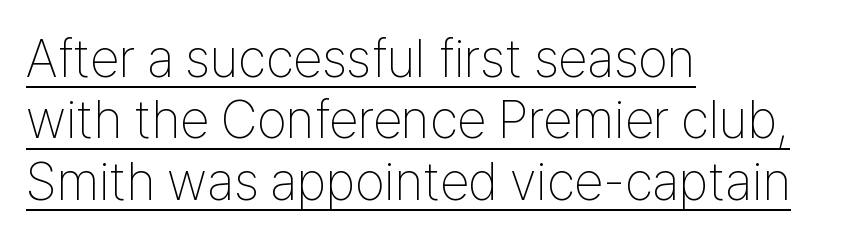
Type style note: lacks serifs. The face used here is proportionally spaced, like ordinary book or web type. Think standard paragraph weight, or any step lighter than that. No extra tracking has been applied to these lines. Horizontally, the lines are justified to the leading edge only.
